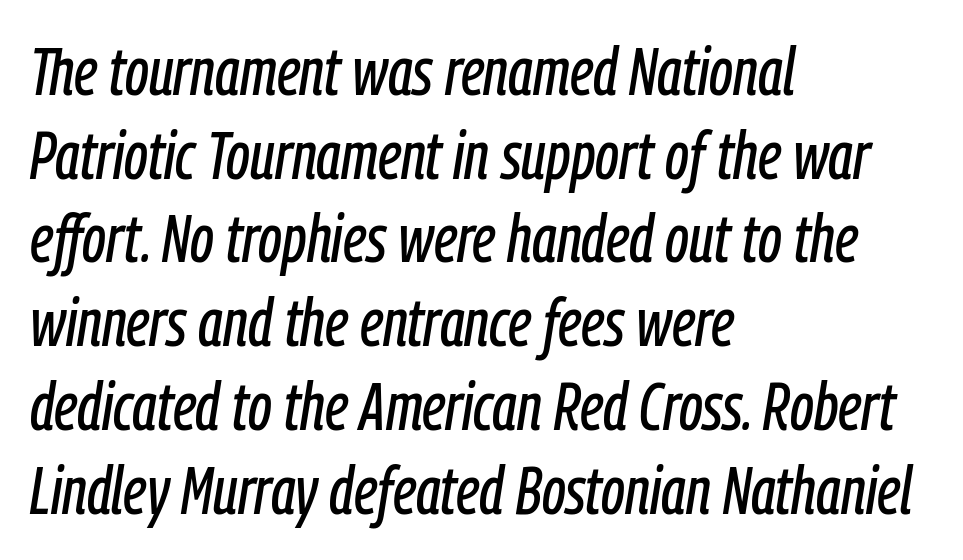
{"italic": "yes", "lean": "right", "slant_degrees": 9, "width": "condensed", "stroke_contrast": "low", "x_height": "medium", "monospaced": "no", "underline": "no", "align": "left", "line_spacing": "normal", "line_spacing_ratio": 1.25, "letter_spacing": "normal", "letter_spacing_em": 0.0, "glyph_px": 67}
